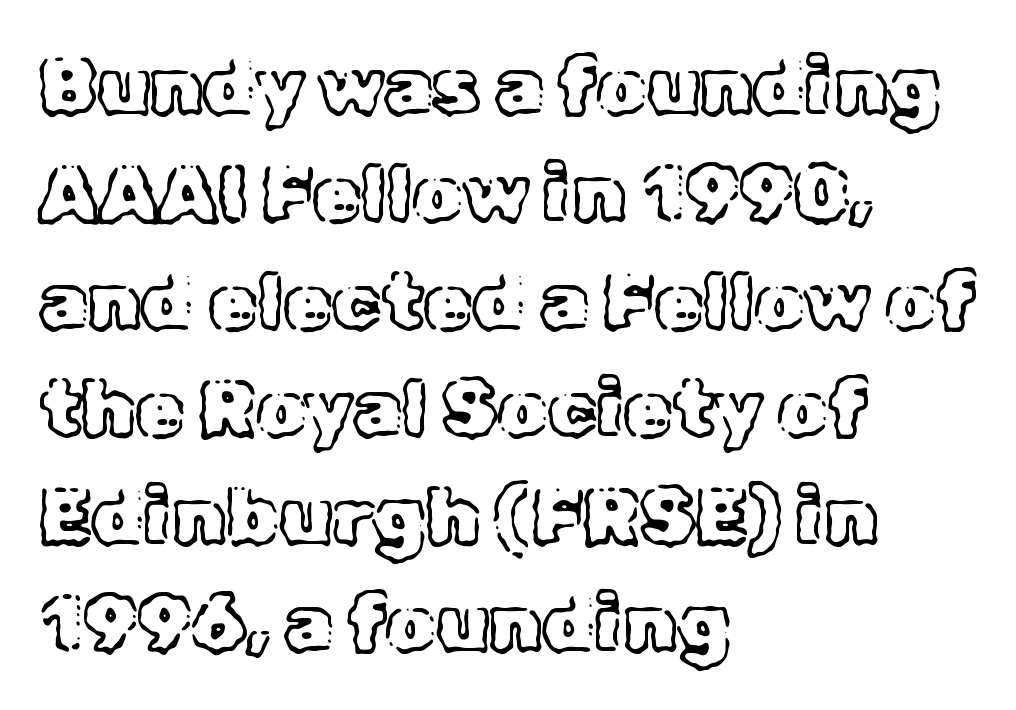
The image shows 79 px text type, upright; set left-aligned, normal line spacing (1.36x), normal letter spacing, not underlined; a medium x-height.
